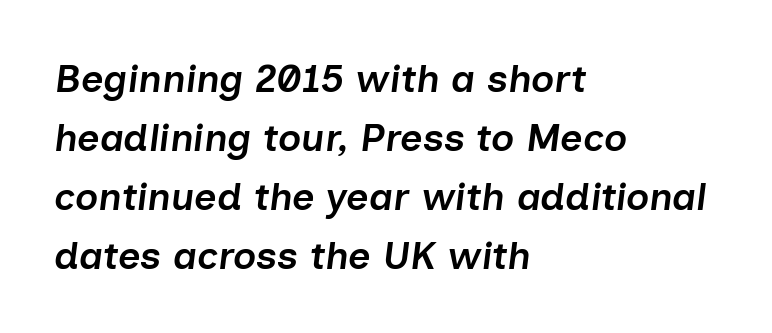
Q: Is the text bold? A: Semi-bold.
Q: Is the text italic (slanted)? A: Yes, it leans right by about 7 degrees.
Q: Is the text underlined? A: No.
Q: How is the paragraph aligned? A: Left-aligned.
Q: Is the spacing between letters normal or unusually wide? A: Normal.
Q: Is the spacing between lines tight, normal or loose? A: Normal.
Q: Width (condensed, normal, or wide)? A: Normal.
Q: Stroke contrast? A: Low.
Q: x-height? A: Medium.
Q: Monospaced? A: No.
